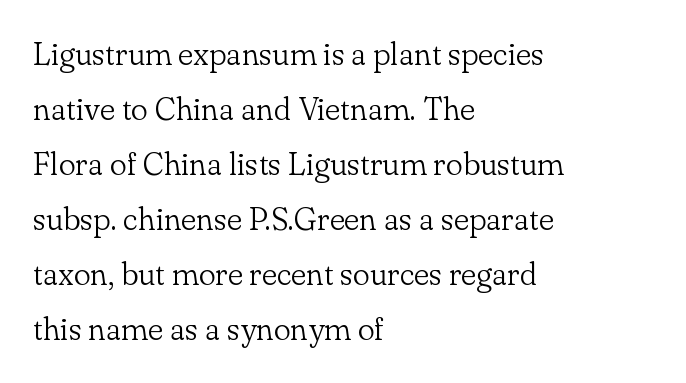
Q: Is the text bold? A: No.
Q: Is the text italic (slanted)? A: No, it is upright.
Q: Is the typeface a serif or a sans-serif typeface? A: Serif.
Q: Is the text underlined? A: No.
Q: How is the paragraph aligned? A: Left-aligned.
Q: Is the spacing between letters normal or unusually wide? A: Normal.
Q: Width (condensed, normal, or wide)? A: Normal.
Q: Stroke contrast? A: Low.
Q: x-height? A: Small.
Q: Monospaced? A: No.
